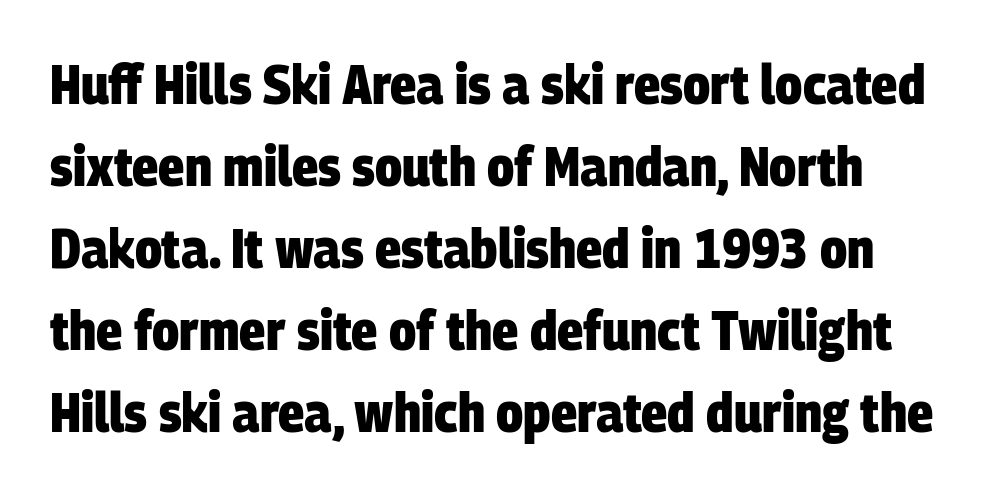
The image shows 55 px heavy, condensed sans-serif type; set normal line spacing (1.49x), normal letter spacing, not underlined; low stroke contrast and a large x-height.
